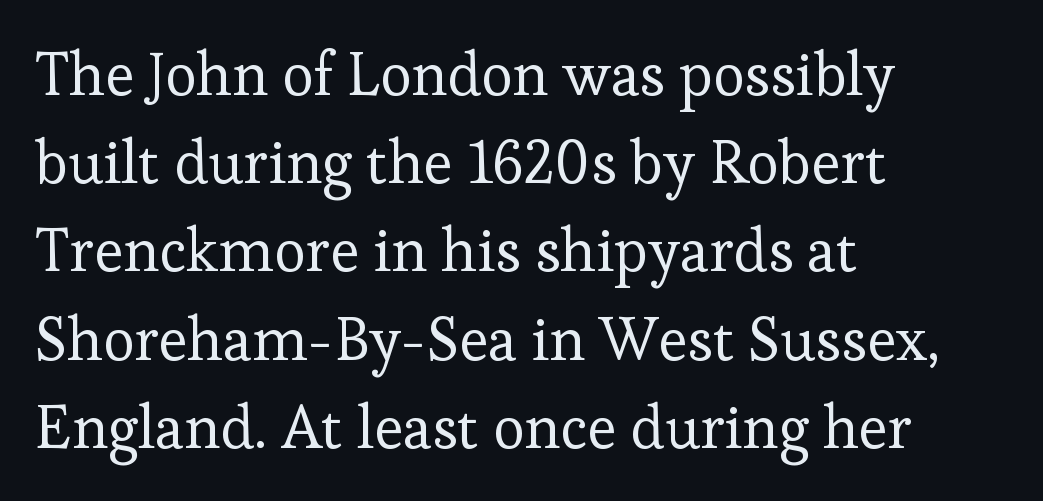
Q: Is the text bold? A: No.
Q: Is the text italic (slanted)? A: No, it is upright.
Q: Is the typeface a serif or a sans-serif typeface? A: Serif.
Q: Is the text underlined? A: No.
Q: How is the paragraph aligned? A: Left-aligned.
Q: Is the spacing between letters normal or unusually wide? A: Normal.
Q: Is the spacing between lines tight, normal or loose? A: Normal.
Q: Width (condensed, normal, or wide)? A: Normal.
Q: Stroke contrast? A: Low.
Q: x-height? A: Medium.
Q: Monospaced? A: No.
